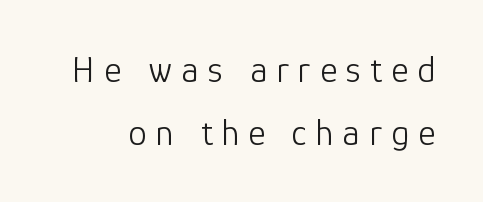
It's the straight-up-and-down kind of type. Weight: regular or lighter. Proportional: the letters do not fall into vertical columns. Type without underlining. Leading matches the norm, producing a regular column. What kind of face is this? One without serifs — a sans.
